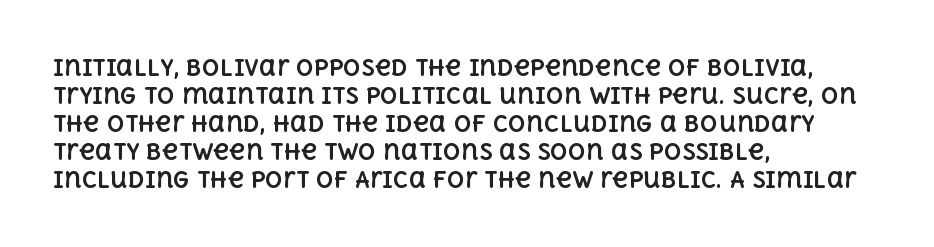
Q: Is the text bold? A: Yes.
Q: Is the text italic (slanted)? A: No, it is upright.
Q: Is the text underlined? A: No.
Q: How is the paragraph aligned? A: Left-aligned.
Q: Is the spacing between letters normal or unusually wide? A: Normal.
Q: Is the spacing between lines tight, normal or loose? A: Normal.
